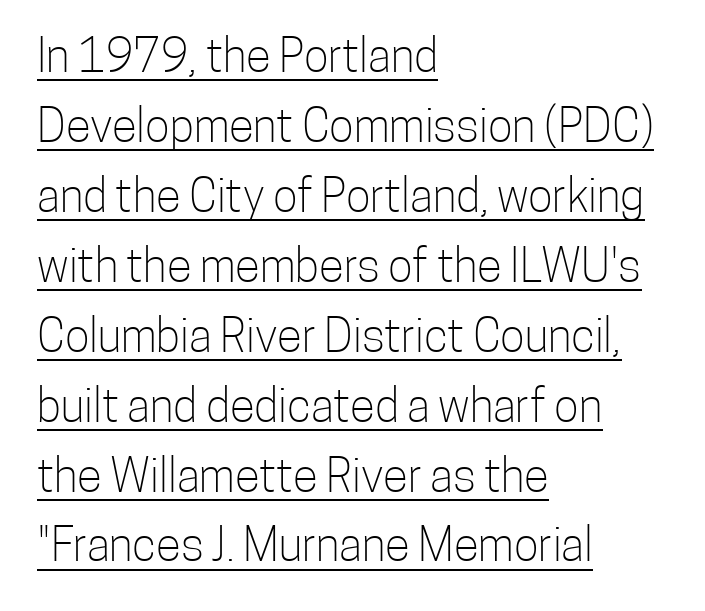
The image shows 46 px light, condensed sans-serif type, upright; set left-aligned, normal line spacing (1.52x), normal letter spacing, underlined; low stroke contrast and a medium x-height.
